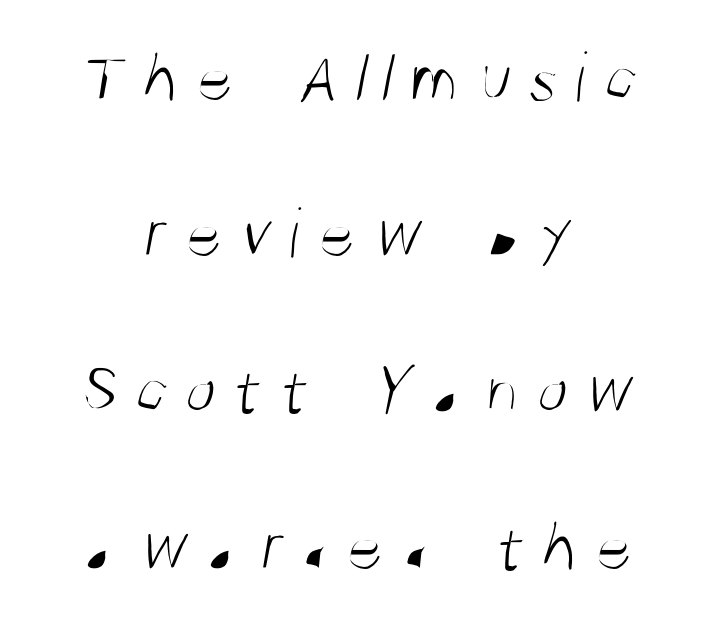
Q: Is the text bold? A: No.
Q: Is the typeface a serif or a sans-serif typeface? A: Sans-serif.
Q: Is the text underlined? A: No.
Q: How is the paragraph aligned? A: Centered.
Q: Is the spacing between letters normal or unusually wide? A: Unusually wide.
Q: Is the spacing between lines tight, normal or loose? A: Loose.
Q: Width (condensed, normal, or wide)? A: Condensed.
Q: Stroke contrast? A: Medium.
Q: x-height? A: Large.
Q: Monospaced? A: No.
